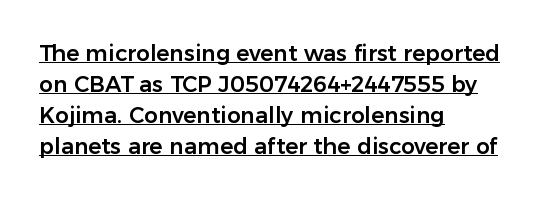
Q: Is the text italic (slanted)? A: No, it is upright.
Q: Is the text underlined? A: Yes.
Q: How is the paragraph aligned? A: Left-aligned.
Q: Is the spacing between letters normal or unusually wide? A: Normal.
Q: Is the spacing between lines tight, normal or loose? A: Normal.
